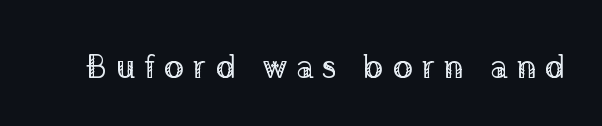
The letters stand upright; this is a roman face. The passage shown is not underscored anywhere. What kind of face is this? One with serifs. The rendering uses natural spacing where letterforms have individual widths.
